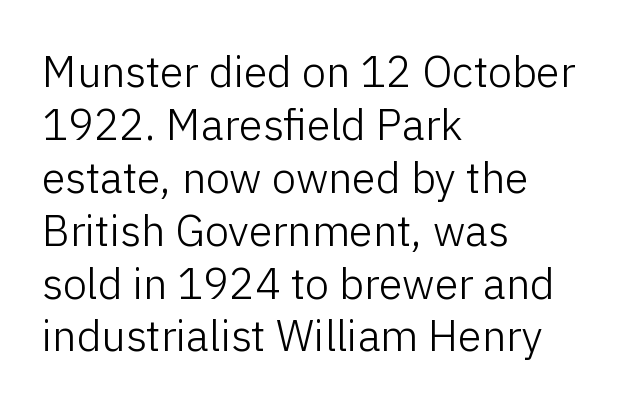
The image shows 43 px light sans-serif type, upright; set left-aligned, line spacing 1.23x, normal letter spacing, not underlined; low stroke contrast and a medium x-height.
